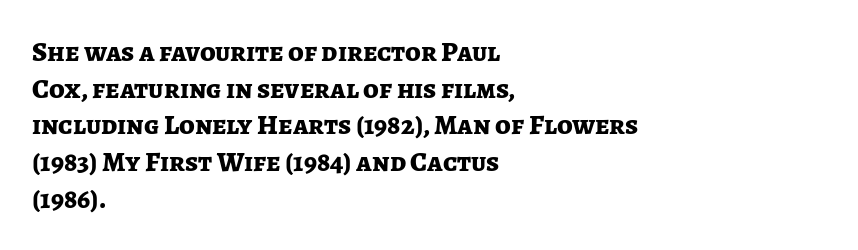
{"serif": "no", "italic": "no", "bold": "yes", "weight": "bold", "width": "normal", "stroke_contrast": "low", "x_height": "medium", "monospaced": "no", "underline": "no", "align": "left", "line_spacing": "normal", "line_spacing_ratio": 1.31, "letter_spacing": "normal", "letter_spacing_em": 0.0, "glyph_px": 28}
